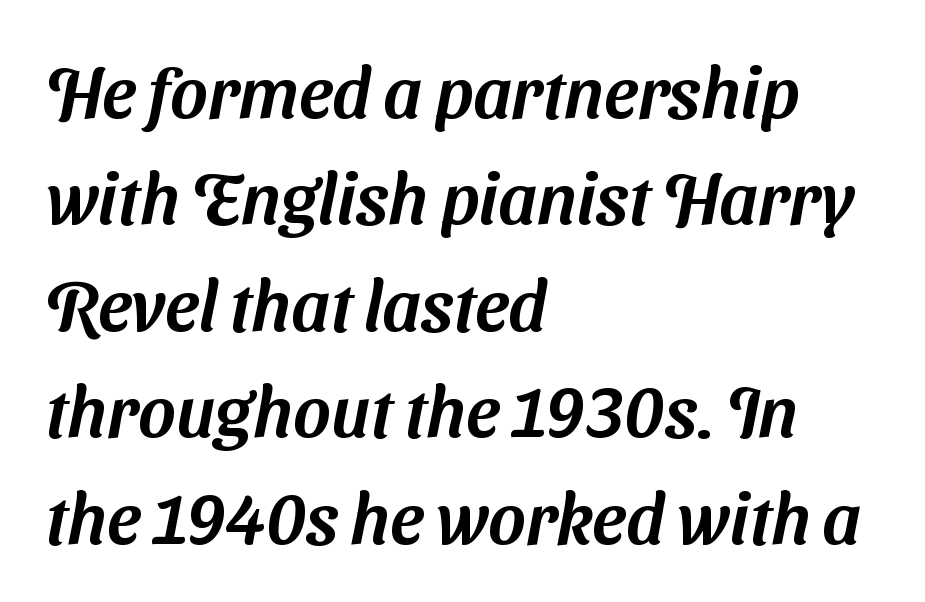
{"serif": "no", "width": "normal", "stroke_contrast": "medium", "x_height": "medium", "monospaced": "no", "underline": "no", "align": "left", "line_spacing": "normal", "line_spacing_ratio": 1.5, "letter_spacing": "normal", "letter_spacing_em": 0.0, "glyph_px": 71}
